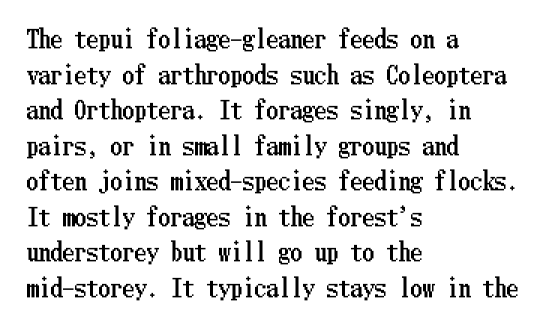
The lettering holds an erect, upright posture throughout. Inter-character spacing is left at the font's built-in metrics. The glyphs are unaccompanied by any horizontal stroke below them. Horizontal alignment here is leftward, the default for most running prose. Is there much room between lines? A standard amount, neither cramped nor airy.
